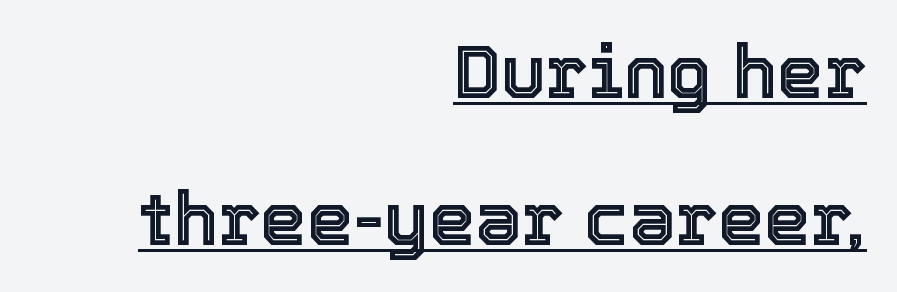
In terms of posture, this sample is upright. Proportional: the letters do not fall into vertical columns. Quick note: underline on. Where is the straight margin? On the right. The line-height multiplier appears high, well above default.
